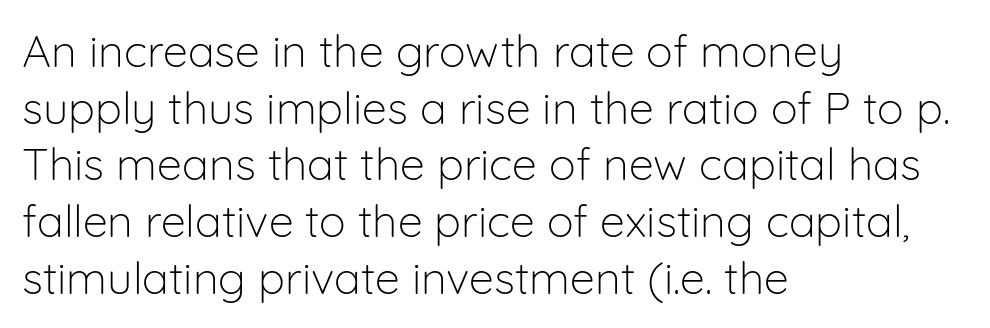
Q: Is the text bold? A: No.
Q: Is the text italic (slanted)? A: No, it is upright.
Q: Is the typeface a serif or a sans-serif typeface? A: Sans-serif.
Q: Is the text underlined? A: No.
Q: How is the paragraph aligned? A: Left-aligned.
Q: Is the spacing between letters normal or unusually wide? A: Normal.
Q: Is the spacing between lines tight, normal or loose? A: Normal.
Q: Width (condensed, normal, or wide)? A: Normal.
Q: Stroke contrast? A: Low.
Q: x-height? A: Medium.
Q: Monospaced? A: No.
